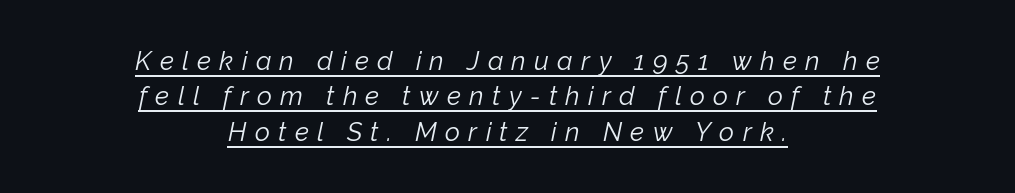
Spacing between characters has been opened up far beyond the box default. Letters have the restrained weight of plain body copy at most. The words here are underlined. The leading is moderate, giving the passage an even texture. Characters are canted at an angle relative to the baseline's perpendicular. Typeset on center — no edge is straight.
